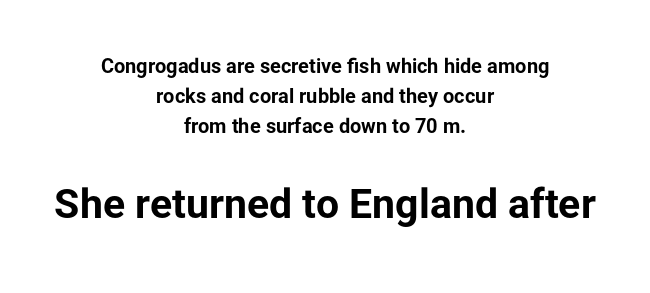
Compared with a flush-left layout, this one balances lines on the center instead. Nope, not italic — everything's standing straight. The characters look thick and weighty, a clear bold. Serifs: no, the terminals of the letterforms are clean.
